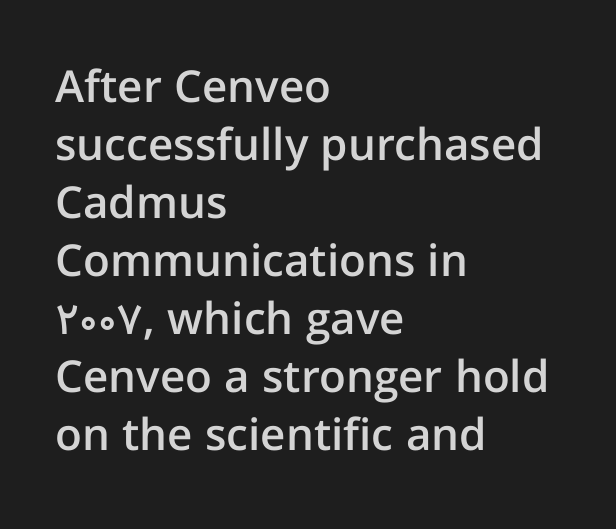
{"serif": "no", "italic": "no", "bold": "semi", "weight": "semibold", "width": "normal", "stroke_contrast": "low", "x_height": "medium", "monospaced": "no", "underline": "no", "align": "left", "line_spacing": "normal", "line_spacing_ratio": 1.32, "letter_spacing": "normal", "letter_spacing_em": 0.0, "glyph_px": 44}
